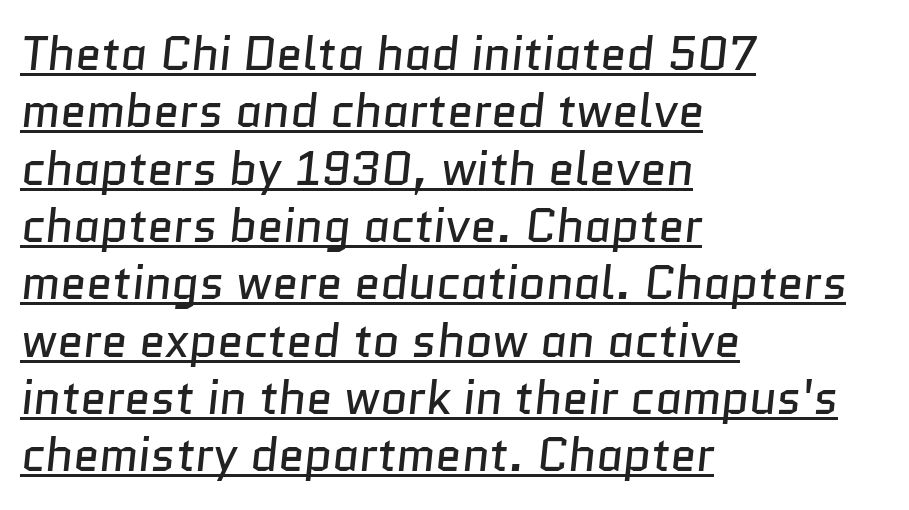
Q: Is the text bold? A: No.
Q: Is the typeface a serif or a sans-serif typeface? A: Sans-serif.
Q: Is the text underlined? A: Yes.
Q: How is the paragraph aligned? A: Left-aligned.
Q: Is the spacing between letters normal or unusually wide? A: Normal.
Q: Width (condensed, normal, or wide)? A: Normal.
Q: Stroke contrast? A: Low.
Q: x-height? A: Medium.
Q: Monospaced? A: No.
